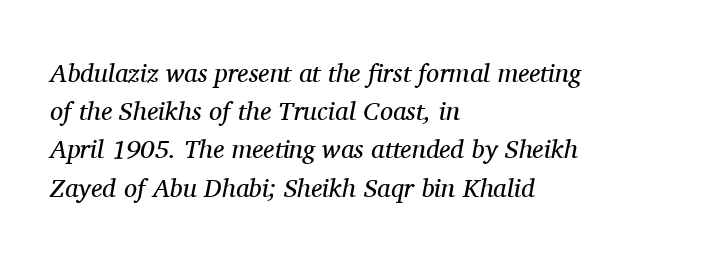
The image shows 26 px text type, italic (leaning right); set left-aligned, normal line spacing (1.47x), normal letter spacing, not underlined.
